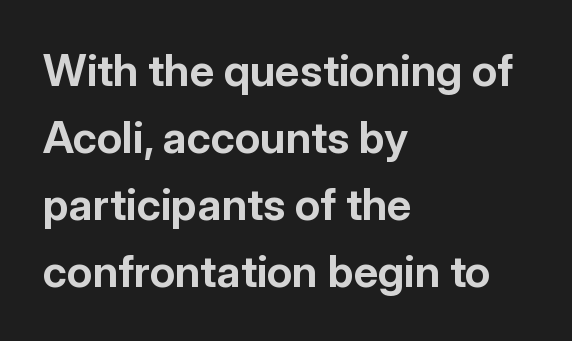
Q: Is the text bold? A: Yes.
Q: Is the text italic (slanted)? A: No, it is upright.
Q: Is the typeface a serif or a sans-serif typeface? A: Sans-serif.
Q: Is the text underlined? A: No.
Q: How is the paragraph aligned? A: Left-aligned.
Q: Is the spacing between letters normal or unusually wide? A: Normal.
Q: Is the spacing between lines tight, normal or loose? A: Normal.
Q: Width (condensed, normal, or wide)? A: Normal.
Q: Stroke contrast? A: Low.
Q: x-height? A: Medium.
Q: Monospaced? A: No.
